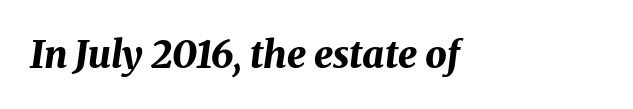
The image shows 38 px bold type, italic (leaning right); set left-aligned, normal letter spacing, not underlined; medium stroke contrast and a medium x-height.
